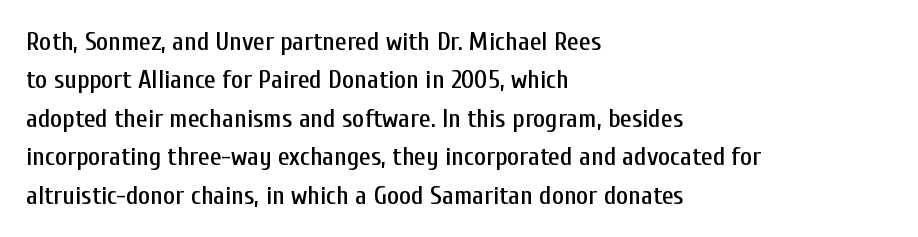
These lines keep a tight, regular rhythm from letter to letter. A student would call this left alignment; a typographer would say flush left, rag right. Descenders are the only things crossing below the line. Evenly set lines give the paragraph a standard silhouette. Ordinary non-slanted type is in use.
